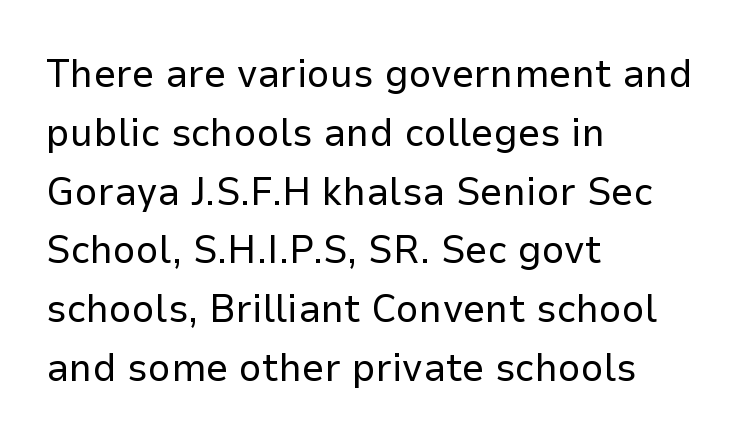
The designer left line spacing at the default. Beneath every word, the page is bare. Stems here are at most as thick as an everyday book face. Spacing verdict: proportional, widths tailored to each character.
